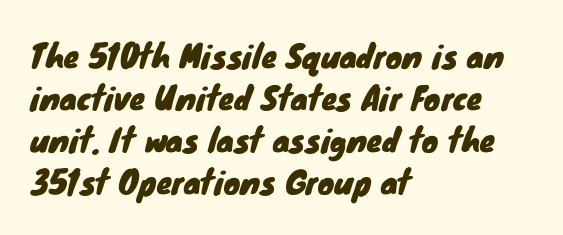
Nobody drew a line under any word here. Type style note: lacks serifs. The compositor pushed each line to the left boundary. In terms of letterspacing, this is plain default setting. Here the designer chose a conventional face with non-uniform glyph widths.
